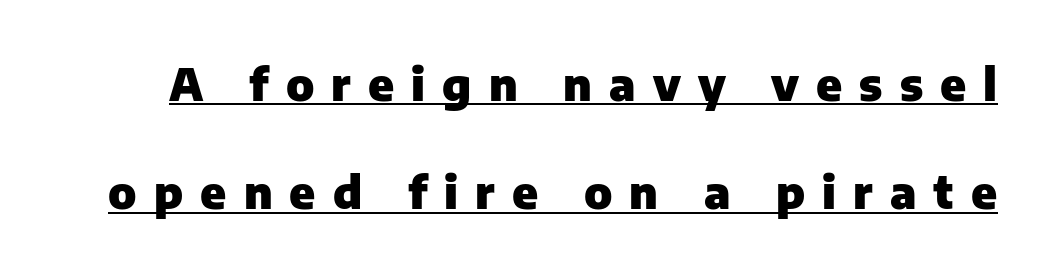
The image shows 45 px heavy sans-serif type, upright; set loose line spacing (2.41x), unusually wide letter spacing (+0.38 em), underlined; low stroke contrast and a medium x-height.
